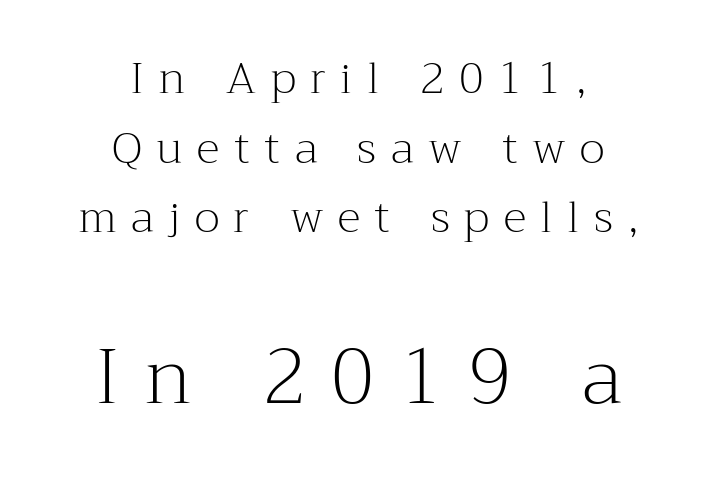
This rendering widens character spacing well past its baseline value. The area under the type is left untouched. Regular leading. This sample has the flowing, uneven cadence of proportional lettering. The strokes carry an ordinary text weight at most.
